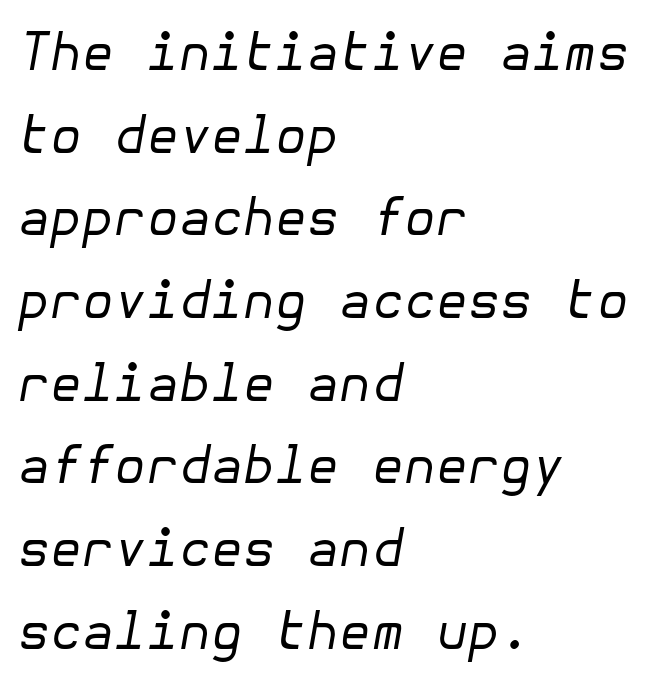
{"italic": "yes", "lean": "right", "slant_degrees": 10, "bold": "no", "weight": "regular", "width": "normal", "stroke_contrast": "low", "x_height": "medium", "underline": "no", "align": "left", "line_spacing": "normal", "line_spacing_ratio": 1.59, "letter_spacing": "normal", "letter_spacing_em": 0.0, "glyph_px": 52}
